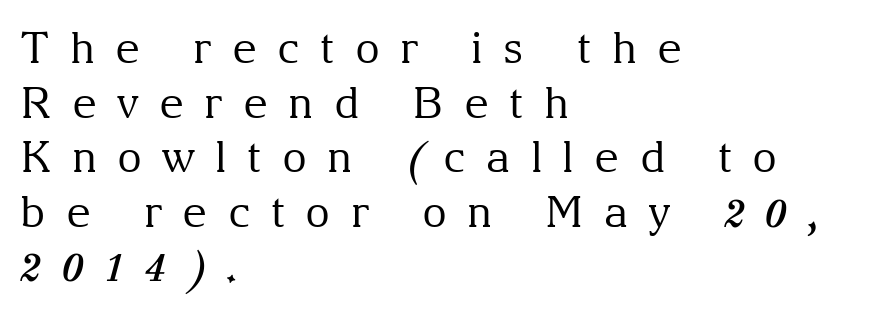
The image shows 43 px regular-weight serif type, upright; set left-aligned, normal line spacing (1.27x), unusually wide letter spacing (+0.47 em), not underlined; medium stroke contrast and a medium x-height.
